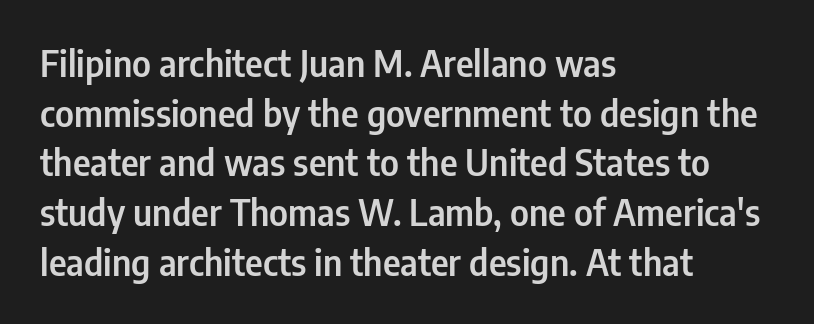
{"serif": "no", "italic": "no", "width": "condensed", "stroke_contrast": "low", "x_height": "medium", "monospaced": "no", "underline": "no", "align": "left", "line_spacing": "normal", "line_spacing_ratio": 1.42, "letter_spacing": "normal", "letter_spacing_em": 0.0, "glyph_px": 35}
